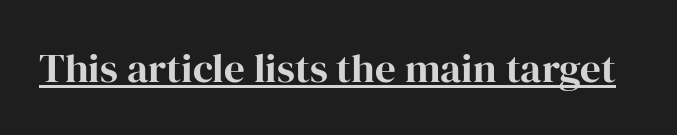
A rule runs beneath these lines of type. This is the regular roman posture of the typeface. The face used here is proportionally spaced, like ordinary book or web type. Each letter's strokes conclude with small projecting serifs.
